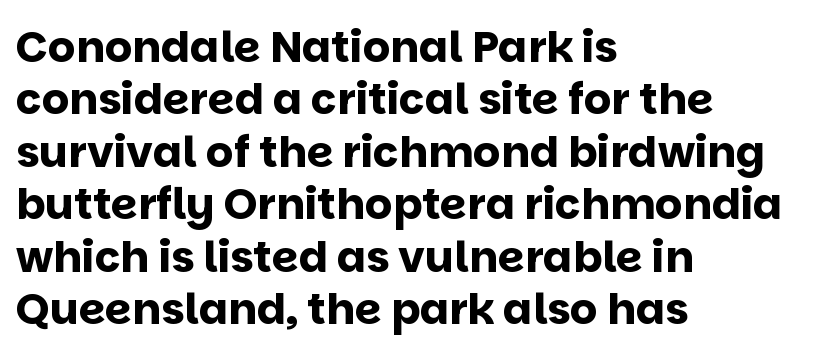
{"serif": "no", "italic": "no", "bold": "yes", "weight": "bold", "width": "normal", "stroke_contrast": "low", "x_height": "large", "monospaced": "no", "underline": "no", "align": "left", "line_spacing_ratio": 1.22, "letter_spacing": "normal", "letter_spacing_em": 0.0, "glyph_px": 43}
